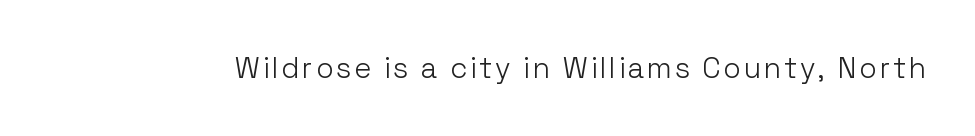
The image shows 29 px light sans-serif type, upright; set not underlined; low stroke contrast and a medium x-height.
